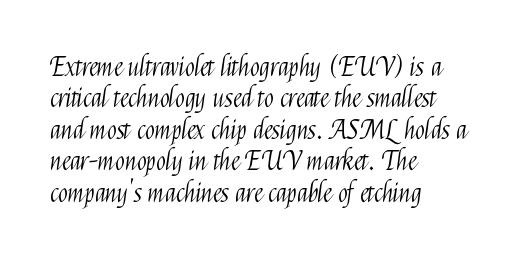
{"bold": "no", "underline": "no", "align": "left", "line_spacing_ratio": 1.21, "letter_spacing": "normal", "letter_spacing_em": 0.0, "glyph_px": 26}
